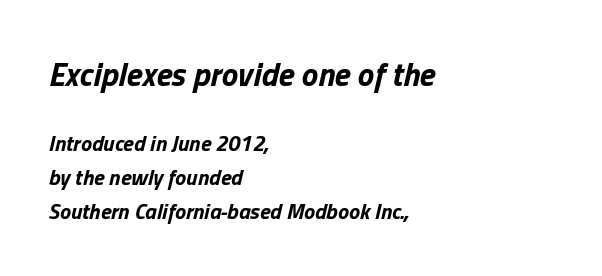
Q: Is the text bold? A: Yes.
Q: Is the text italic (slanted)? A: Yes, it leans right by about 13 degrees.
Q: Is the text underlined? A: No.
Q: How is the paragraph aligned? A: Left-aligned.
Q: Is the spacing between letters normal or unusually wide? A: Normal.
Q: Is the spacing between lines tight, normal or loose? A: Normal.
Q: Which block of text is set in a larger size, the first (top) or the second (bottom)? A: The first (top) one.
Q: Width (condensed, normal, or wide)? A: Normal.
Q: Stroke contrast? A: Low.
Q: x-height? A: Medium.
Q: Monospaced? A: No.
